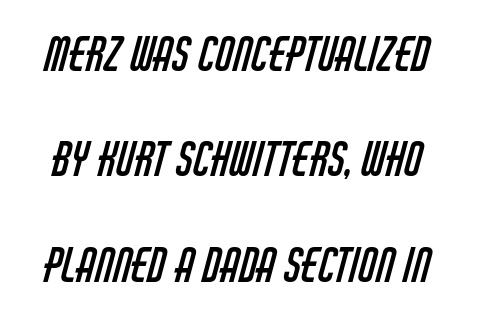
Tracking here is standard; glyphs follow each other at the usual distance. Here the designer chose a conventional face with non-uniform glyph widths. Any mark beneath the type? The region is blank. Note: no serifs on the glyphs. Leading is clearly above the norm, producing a sparse column. The face looks like a standard text weight, possibly lighter.
